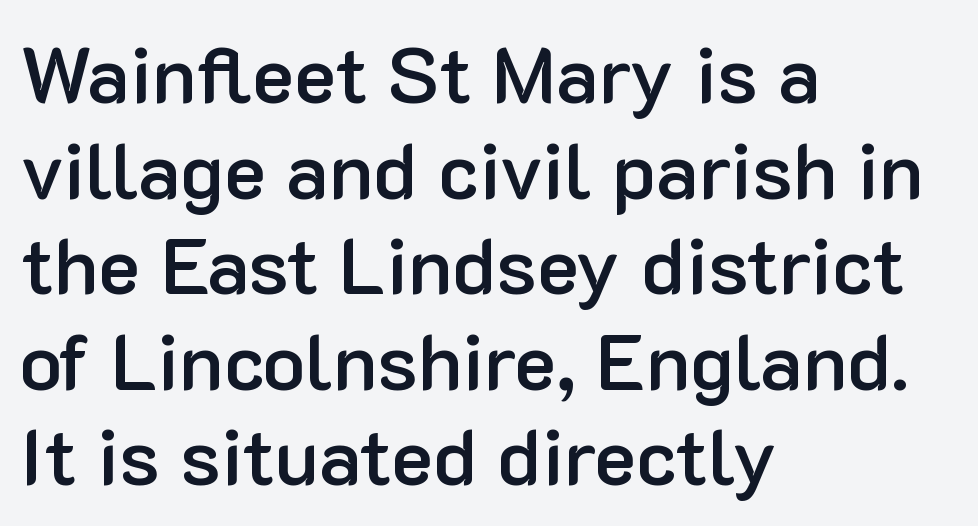
{"serif": "no", "italic": "no", "bold": "semi", "weight": "semibold", "width": "normal", "stroke_contrast": "low", "x_height": "medium", "monospaced": "no", "underline": "no", "align": "left", "line_spacing_ratio": 1.21, "letter_spacing": "normal", "letter_spacing_em": 0.0, "glyph_px": 79}
